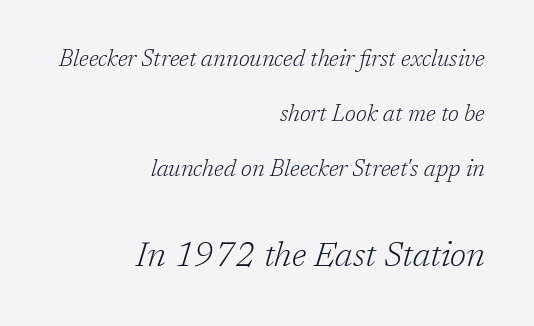
The image shows 34 px light serif type, italic (leaning right); set right-aligned, loose line spacing (2.39x), normal letter spacing, not underlined; the second (bottom) block is 1.48x larger; low stroke contrast and a medium x-height.
